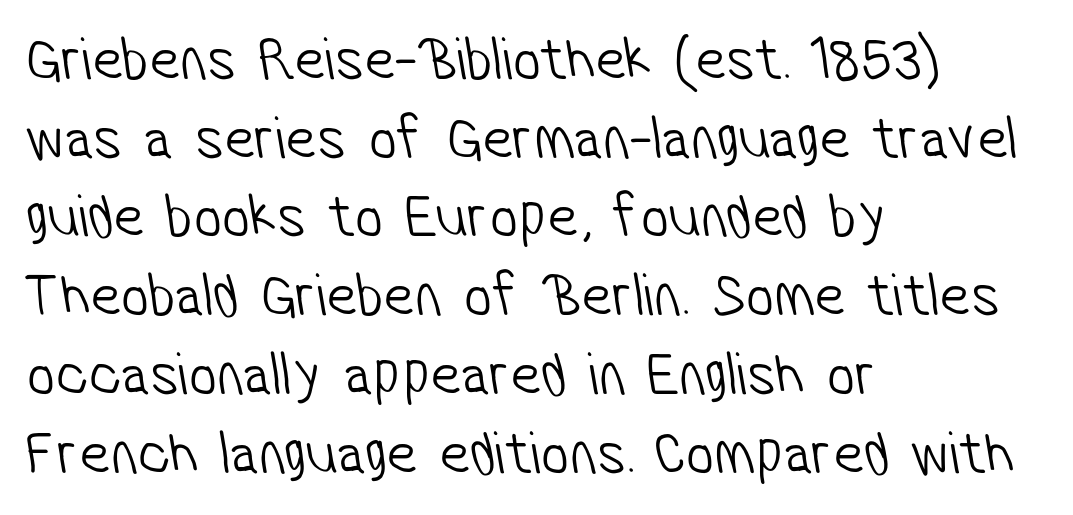
These lines are rendered in a variable-pitch font. Caption: multi-line text, flush left, ragged right. Letter spacing: default. The rendering shows plain stroke endings on the letterforms — a sans-serif design. Anything drawn beneath the words? Only blank space. Is the stroke heavy? The answer is a plain regular-or-lighter.
